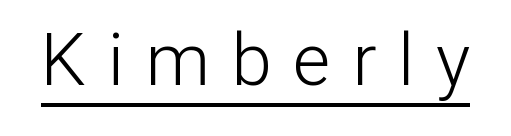
{"serif": "no", "italic": "no", "bold": "no", "weight": "light", "width": "normal", "stroke_contrast": "low", "x_height": "medium", "monospaced": "no", "underline": "yes", "letter_spacing": "wide", "letter_spacing_em": 0.3, "glyph_px": 72}
